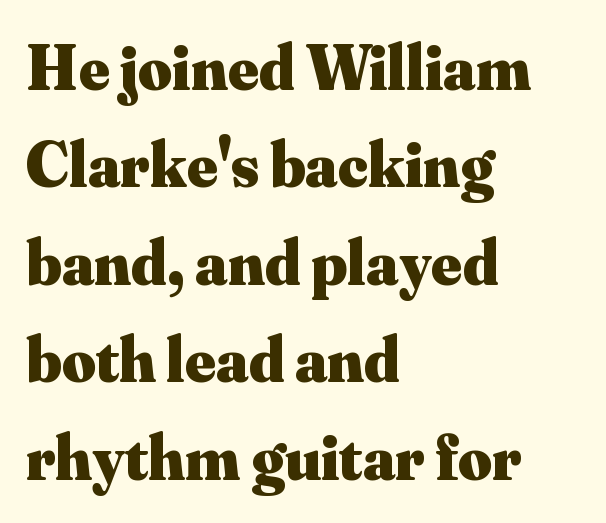
{"serif": "yes", "italic": "no", "bold": "yes", "weight": "heavy", "width": "normal", "stroke_contrast": "medium", "x_height": "small", "monospaced": "no", "underline": "no", "align": "left", "line_spacing": "normal", "line_spacing_ratio": 1.5, "letter_spacing": "normal", "letter_spacing_em": 0.0, "glyph_px": 65}
